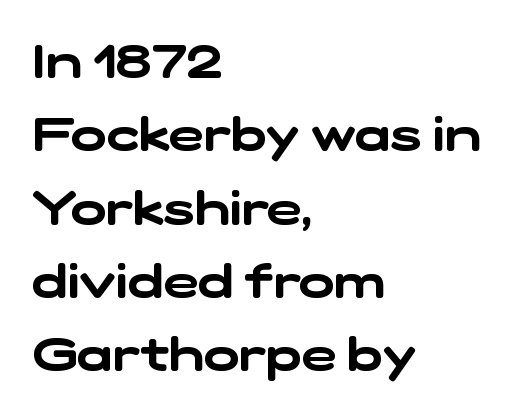
The strip under each line holds only bare page. The horizontal fit of the characters is conventional and even. The text block is weighted toward the left margin, trailing off unevenly rightward. One glance says typical: line gaps are just what's usual. Do the characters align in a grid? No, the font is proportional.
